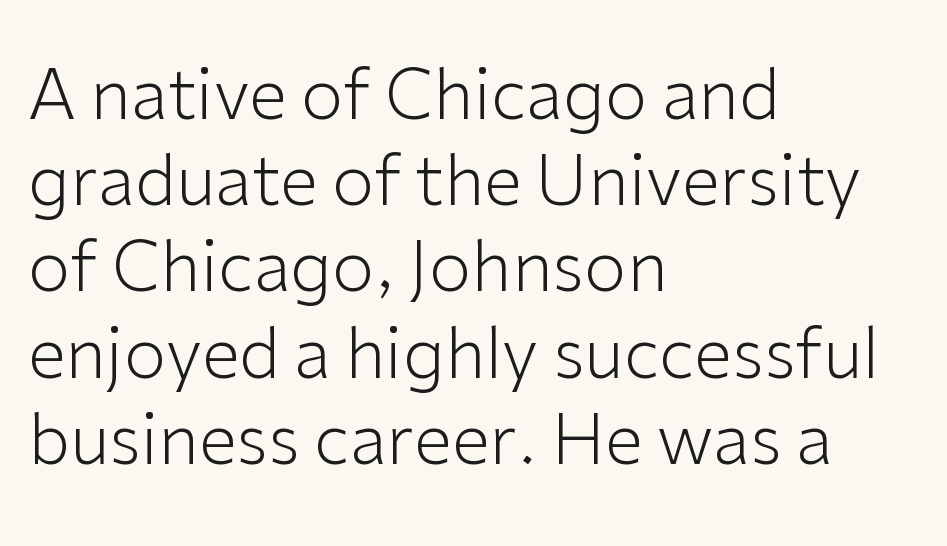
Q: Is the text bold? A: No.
Q: Is the text italic (slanted)? A: No, it is upright.
Q: Is the typeface a serif or a sans-serif typeface? A: Sans-serif.
Q: Is the text underlined? A: No.
Q: How is the paragraph aligned? A: Left-aligned.
Q: Is the spacing between letters normal or unusually wide? A: Normal.
Q: Is the spacing between lines tight, normal or loose? A: Normal.
Q: Width (condensed, normal, or wide)? A: Normal.
Q: Stroke contrast? A: Low.
Q: x-height? A: Medium.
Q: Monospaced? A: No.
